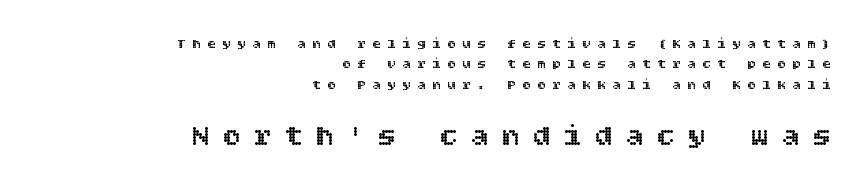
Q: Is the text italic (slanted)? A: No, it is upright.
Q: Is the text underlined? A: No.
Q: How is the paragraph aligned? A: Right-aligned.
Q: Is the spacing between letters normal or unusually wide? A: Unusually wide.
Q: Is the spacing between lines tight, normal or loose? A: Normal.
Q: Which block of text is set in a larger size, the first (top) or the second (bottom)? A: The second (bottom) one.
Q: Width (condensed, normal, or wide)? A: Normal.
Q: x-height? A: Large.
